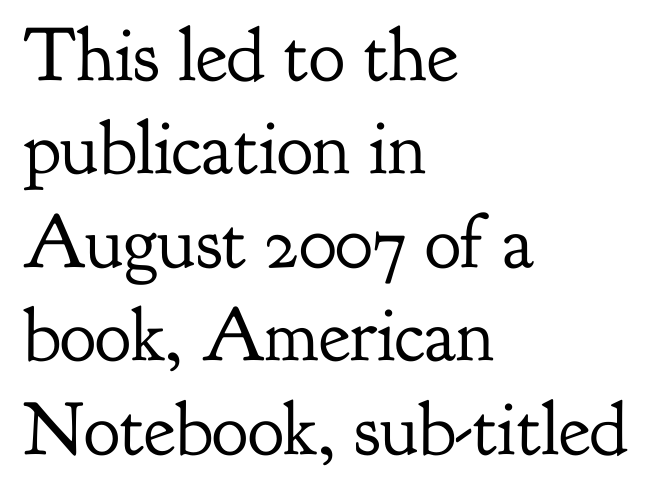
The image shows 76 px regular-weight serif type, upright; set left-aligned, line spacing 1.23x, normal letter spacing, not underlined; low stroke contrast and a small x-height.
